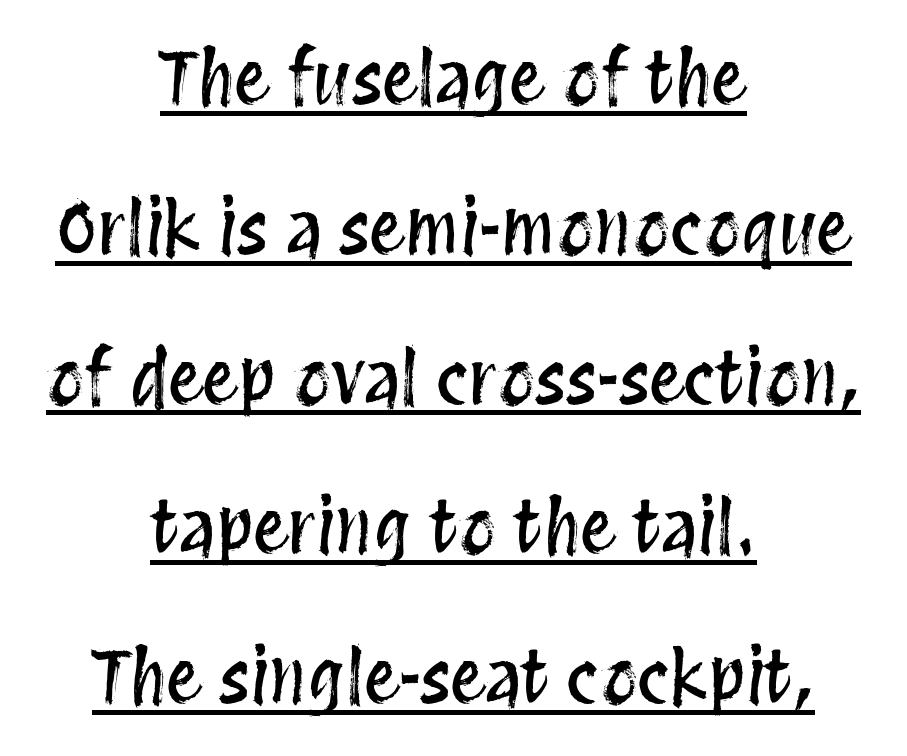
Ordinary non-slanted type is in use. Notice how the passage keeps no hard edge, just a central spine. Vertically, the passage feels expansive, rows floating well apart. Notice how a bar underscores the lettering throughout.
